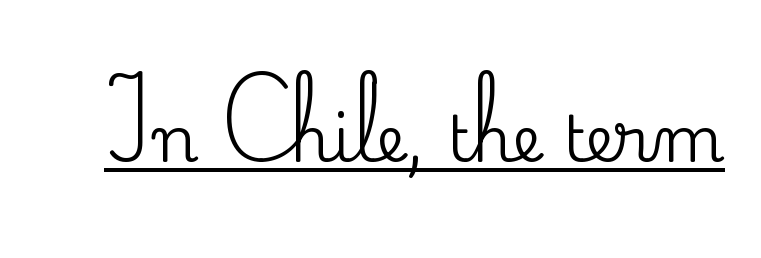
Q: Is the text italic (slanted)? A: No, it is upright.
Q: Is the typeface a serif or a sans-serif typeface? A: Serif.
Q: Is the text underlined? A: Yes.
Q: Is the spacing between letters normal or unusually wide? A: Normal.
Q: Width (condensed, normal, or wide)? A: Normal.
Q: Stroke contrast? A: Medium.
Q: x-height? A: Small.
Q: Monospaced? A: No.
